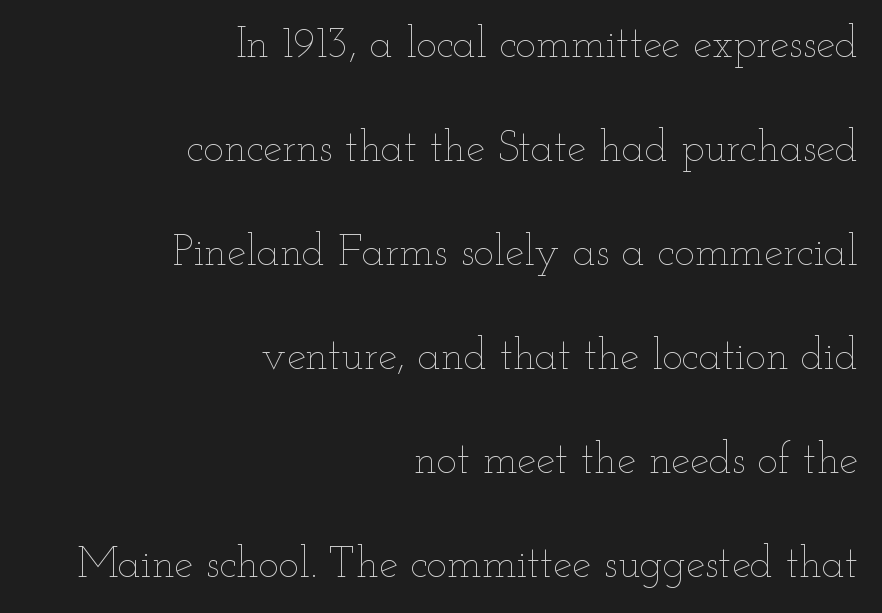
Q: Is the text bold? A: No.
Q: Is the text italic (slanted)? A: No, it is upright.
Q: Is the text underlined? A: No.
Q: How is the paragraph aligned? A: Right-aligned.
Q: Is the spacing between letters normal or unusually wide? A: Normal.
Q: Is the spacing between lines tight, normal or loose? A: Loose.
Q: Width (condensed, normal, or wide)? A: Wide.
Q: Stroke contrast? A: Low.
Q: x-height? A: Small.
Q: Monospaced? A: No.
